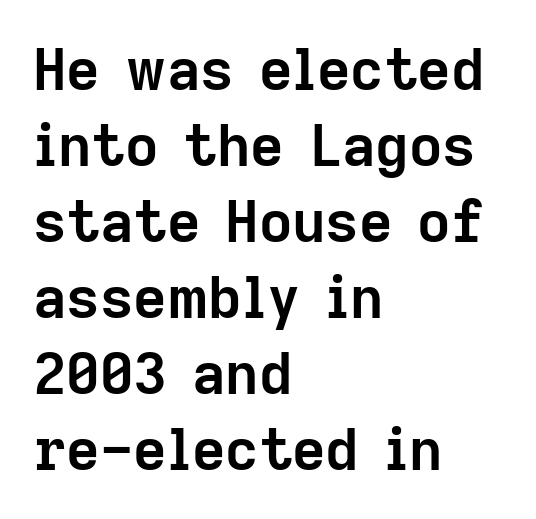
The image shows 58 px semibold sans-serif type, upright; set left-aligned, normal line spacing (1.31x), normal letter spacing, not underlined; low stroke contrast and a medium x-height.
